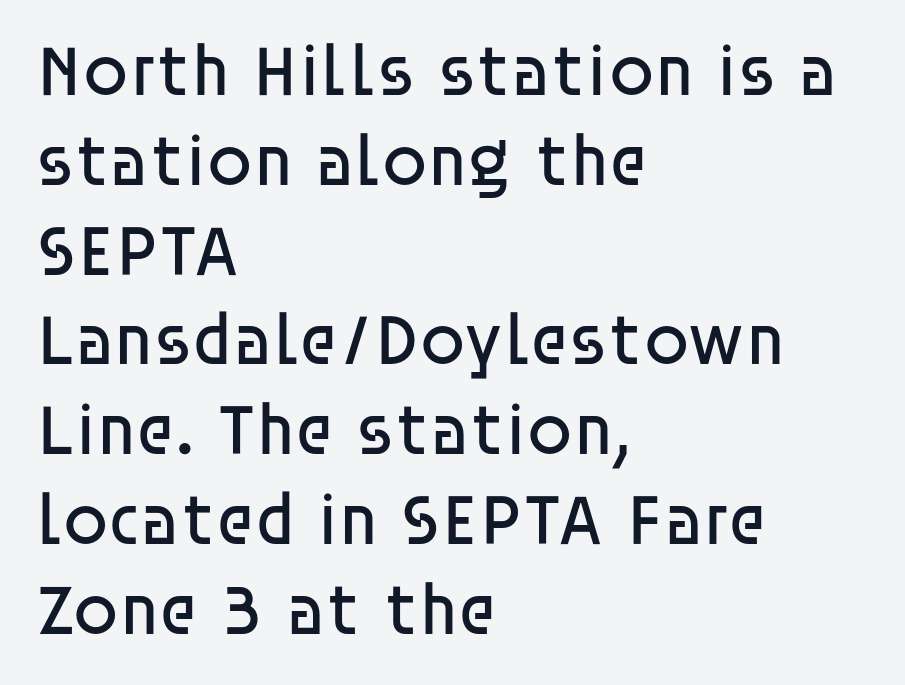
The image shows 73 px regular-weight sans-serif type, upright; set left-aligned, line spacing 1.23x, normal letter spacing, not underlined; low stroke contrast and a large x-height.
